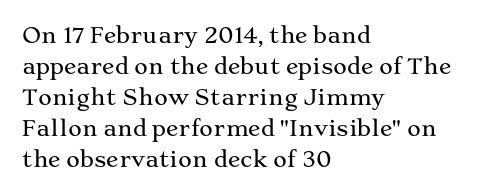
Does the copy run flush right? No — it runs flush left. The specimen reads as upright at a glance. Between one letter and the next there's only the usual sliver of space. The designer left line spacing at the default.
